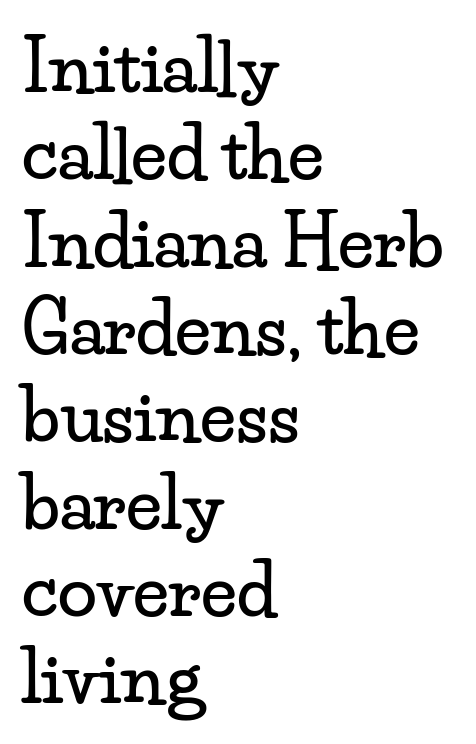
The image shows 71 px wide serif type, upright; set left-aligned, line spacing 1.23x, normal letter spacing, not underlined; low stroke contrast and a small x-height.
